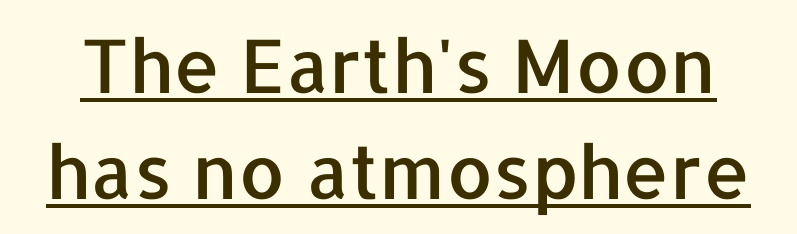
The image shows 74 px sans-serif type, upright; set normal line spacing (1.43x), normal letter spacing, underlined; low stroke contrast and a medium x-height.
